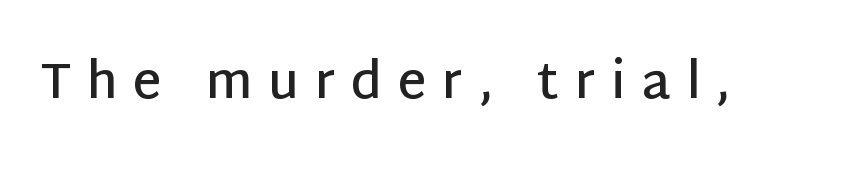
The image shows 50 px semibold sans-serif type, upright; set unusually wide letter spacing (+0.31 em), not underlined; low stroke contrast and a large x-height.
